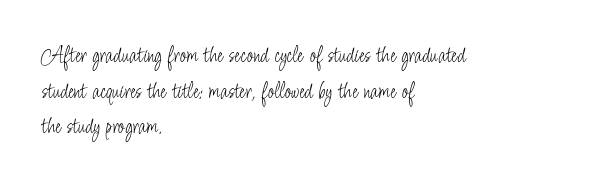
Each line starts at the same left margin while the right side varies. Weight: regular or lighter. Compared with typical paragraphs, the rows here are spaced about the same. No extra tracking has been applied to these lines. Any mark beneath the type? The region is blank.
